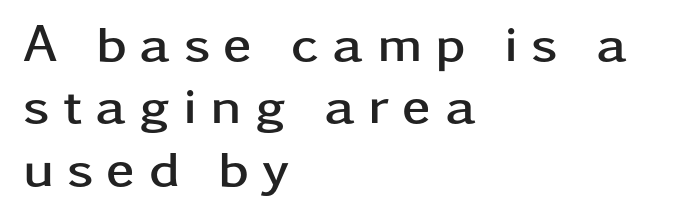
{"serif": "no", "italic": "no", "bold": "yes", "weight": "semibold", "width": "wide", "stroke_contrast": "low", "x_height": "medium", "monospaced": "no", "underline": "no", "align": "left", "line_spacing_ratio": 1.2, "letter_spacing": "wide", "letter_spacing_em": 0.25, "glyph_px": 52}
